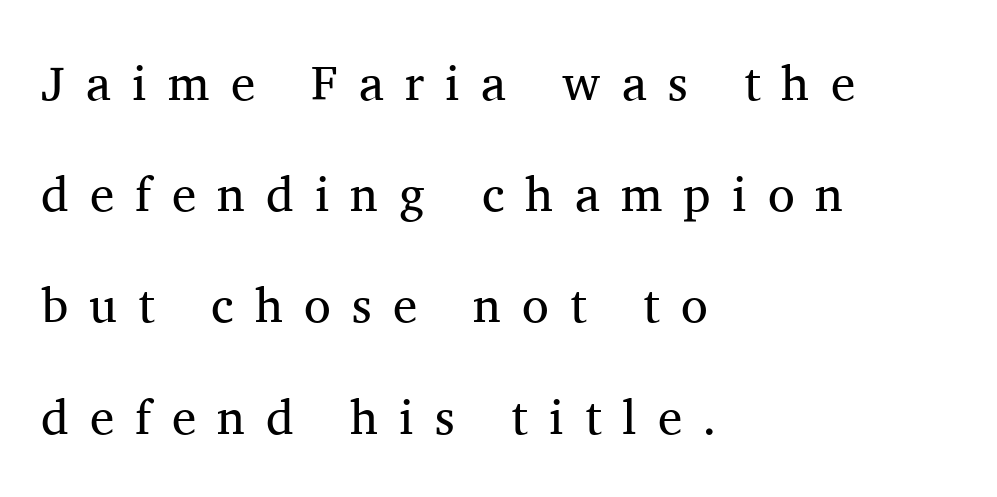
{"serif": "yes", "italic": "no", "bold": "no", "weight": "regular", "width": "normal", "stroke_contrast": "medium", "x_height": "medium", "monospaced": "no", "underline": "no", "align": "left", "line_spacing": "loose", "line_spacing_ratio": 2.27, "letter_spacing": "wide", "letter_spacing_em": 0.43, "glyph_px": 49}
